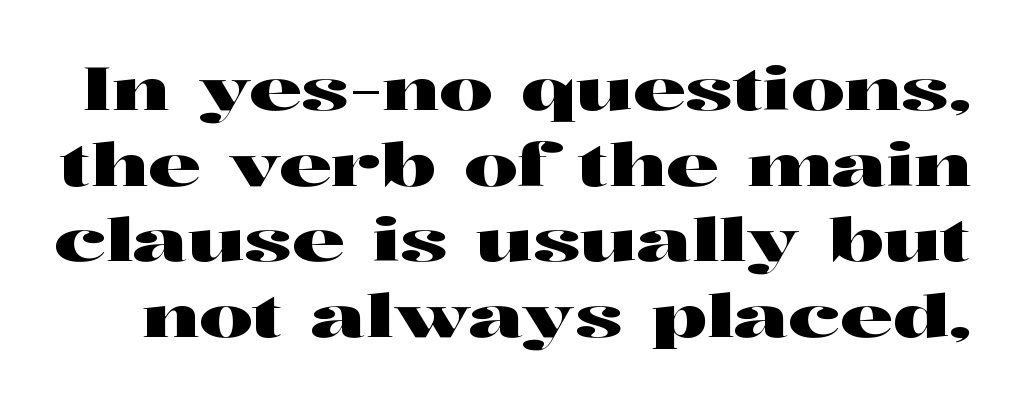
Inter-character spacing is left at the font's built-in metrics. Whoever set this chose a conventional vertical rhythm. Spacing verdict: proportional, widths tailored to each character. Are there feet on the stems? There are — it's a serif. Underlining? Definitely not there.
